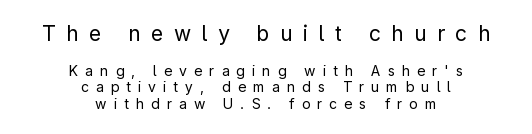
The image shows 21 px text type, upright; set centered, line spacing 1.19x, unusually wide letter spacing (+0.5 em), not underlined; the first (top) block is 1.5x larger.
